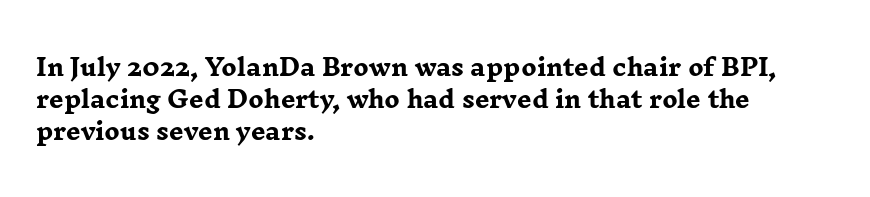
Compared with typical paragraphs, the rows here are spaced about the same. In terms of posture, this sample is upright. You'd pick this weight for a headline — it's a proper bold. Typeset ragged right — the left edge is the straight one.
